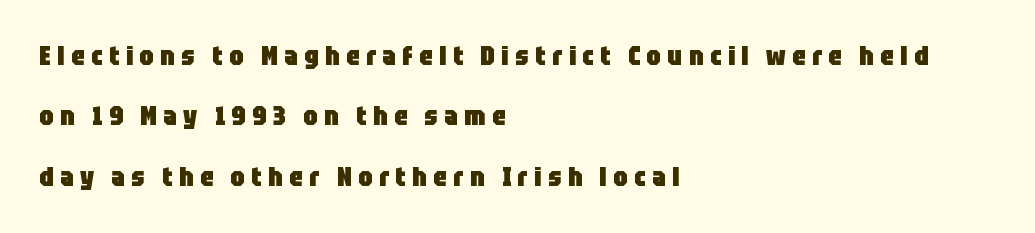
Q: Is the text bold? A: Yes.
Q: Is the text italic (slanted)? A: No, it is upright.
Q: Is the text underlined? A: No.
Q: How is the paragraph aligned? A: Left-aligned.
Q: Is the spacing between letters normal or unusually wide? A: Unusually wide.
Q: Is the spacing between lines tight, normal or loose? A: Loose.
